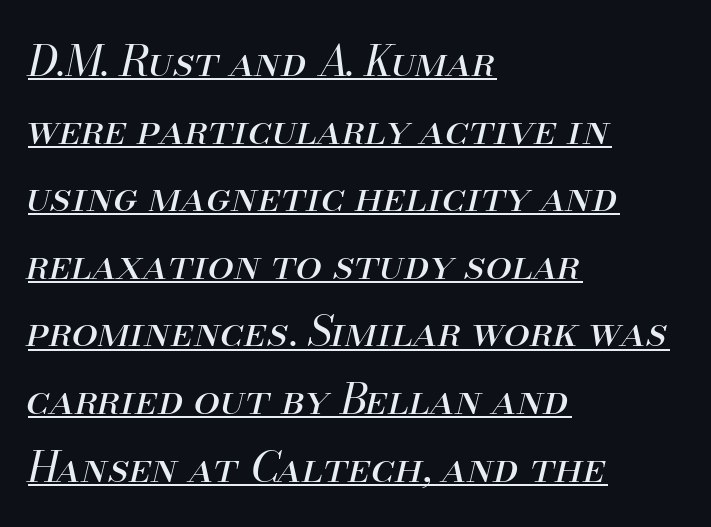
In CSS terms this would be text-align: left. The passage shown is typed in a proportional face where columns would drift. Slanted lettering throughout. Horizontal bands of white between lines are of average thickness. Letter spacing: default.
